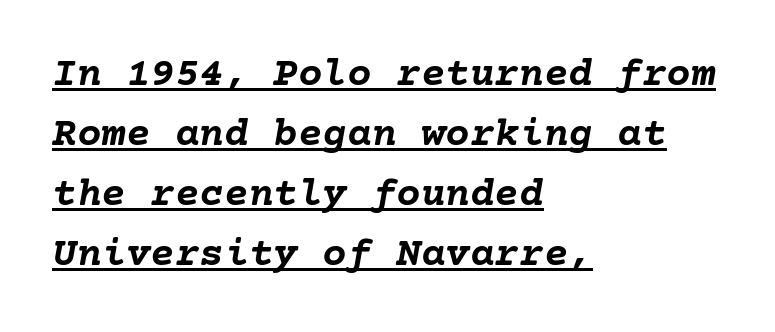
The image shows 41 px semibold type, italic (leaning right); set left-aligned, normal line spacing (1.46x), normal letter spacing, underlined; low stroke contrast and a medium x-height.
